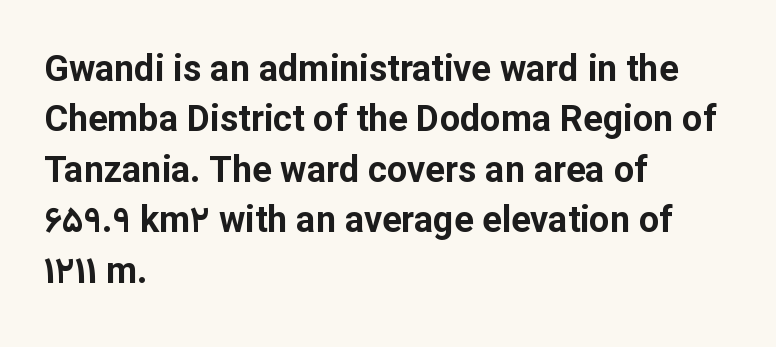
The image shows 36 px bold sans-serif type, upright; set left-aligned, normal line spacing (1.4x), normal letter spacing, not underlined; low stroke contrast and a medium x-height.
